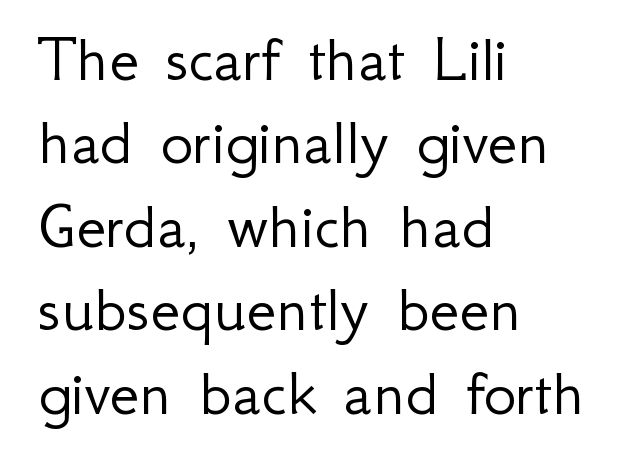
{"serif": "no", "italic": "no", "bold": "no", "weight": "light", "width": "normal", "stroke_contrast": "low", "x_height": "small", "monospaced": "no", "underline": "no", "align": "left", "line_spacing_ratio": 1.21, "letter_spacing": "normal", "letter_spacing_em": 0.0, "glyph_px": 69}
